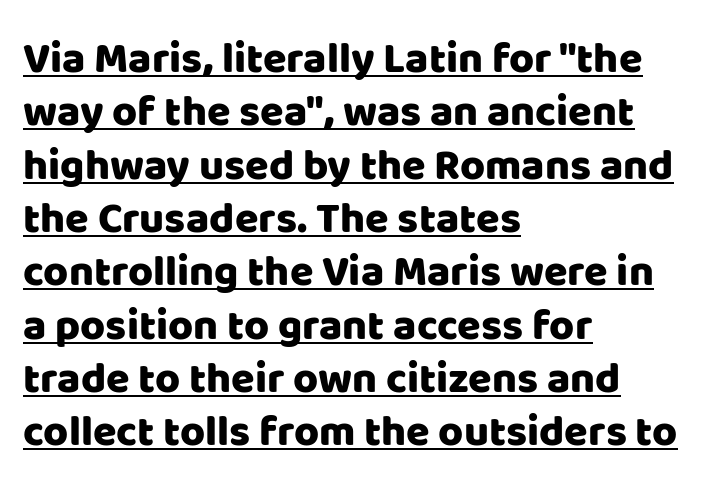
Q: Is the text italic (slanted)? A: No, it is upright.
Q: Is the typeface a serif or a sans-serif typeface? A: Sans-serif.
Q: Is the text underlined? A: Yes.
Q: How is the paragraph aligned? A: Left-aligned.
Q: Is the spacing between letters normal or unusually wide? A: Normal.
Q: Width (condensed, normal, or wide)? A: Normal.
Q: Stroke contrast? A: Low.
Q: x-height? A: Large.
Q: Monospaced? A: No.
